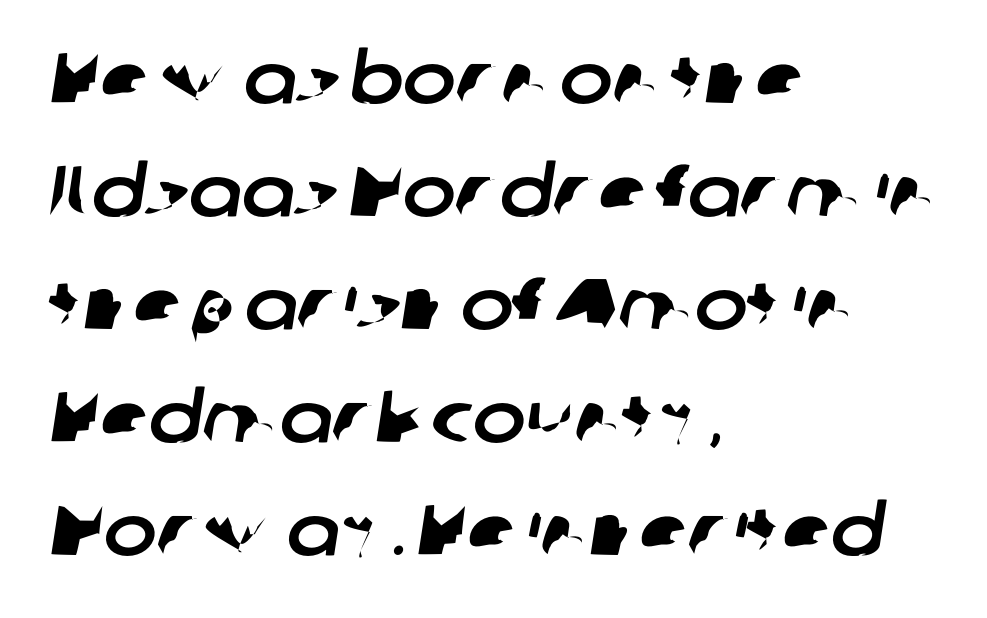
Q: Is the typeface a serif or a sans-serif typeface? A: Sans-serif.
Q: Is the text underlined? A: No.
Q: How is the paragraph aligned? A: Left-aligned.
Q: Is the spacing between letters normal or unusually wide? A: Normal.
Q: Is the spacing between lines tight, normal or loose? A: Normal.
Q: Width (condensed, normal, or wide)? A: Normal.
Q: Stroke contrast? A: Low.
Q: x-height? A: Medium.
Q: Monospaced? A: No.
